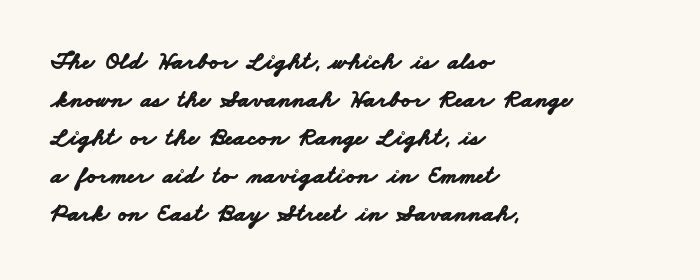
The gap between lines stays unmarked. Normally led — the rows are evenly, conventionally spaced. Alignment: flush left. Compared with an ordinary text face, these strokes are far heavier — a full bold. Students, note that the glyphs here touch the page at normal intervals.
